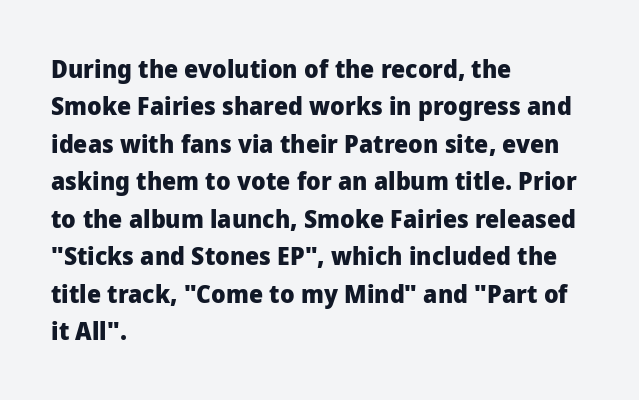
The image shows 25 px bold type, upright; set left-aligned, normal line spacing (1.5x), normal letter spacing, not underlined.
